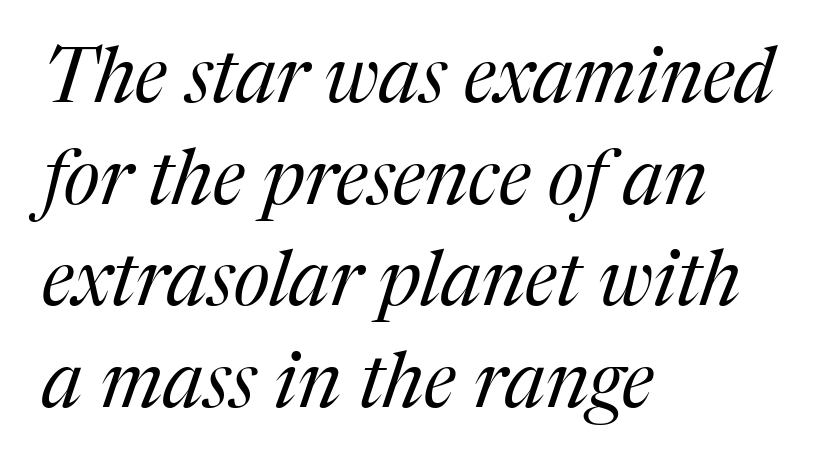
Q: Is the text bold? A: No.
Q: Is the text italic (slanted)? A: Yes, it leans right by about 17 degrees.
Q: Is the typeface a serif or a sans-serif typeface? A: Serif.
Q: Is the text underlined? A: No.
Q: How is the paragraph aligned? A: Left-aligned.
Q: Is the spacing between letters normal or unusually wide? A: Normal.
Q: Is the spacing between lines tight, normal or loose? A: Normal.
Q: Width (condensed, normal, or wide)? A: Normal.
Q: Stroke contrast? A: Medium.
Q: x-height? A: Medium.
Q: Monospaced? A: No.
